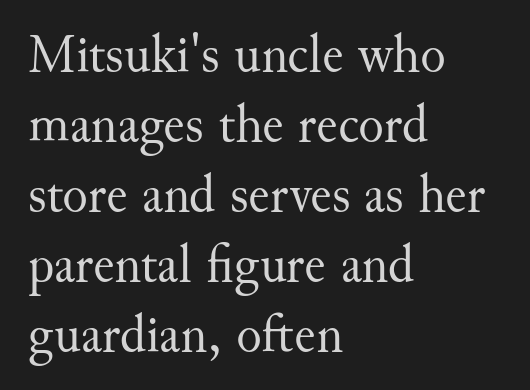
The baseline area is clear. Tall strokes in this sample are plumb rather than angled. Is this a fixed-width face? No — the glyphs have proportional, varying widths. Note: serifs present on the glyphs.
